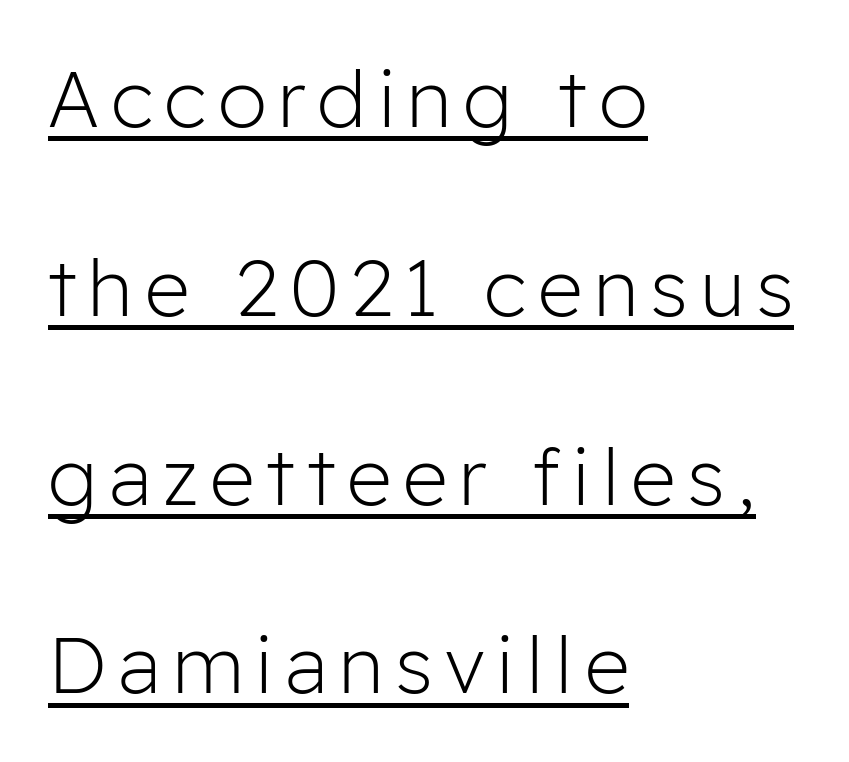
{"serif": "no", "italic": "no", "bold": "no", "weight": "light", "width": "normal", "stroke_contrast": "low", "x_height": "medium", "monospaced": "no", "underline": "yes", "align": "left", "line_spacing": "loose", "line_spacing_ratio": 2.39, "glyph_px": 79}
